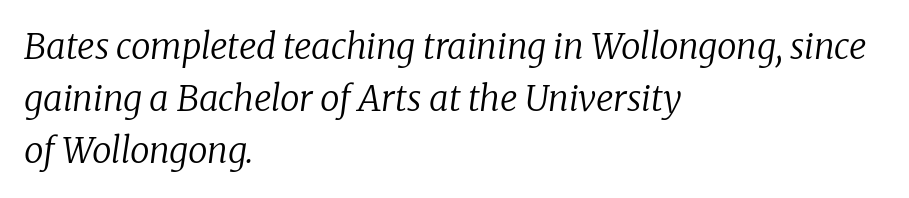
Has an underline been added? It has not. The face looks like a standard text weight, possibly lighter. The rag falls on the right side of this text block. Regarding leading, the lines here are spaced in the standard way. The text was rendered using a seriffed face with decorative stroke endings. Observe the ordinary spacing: letters are neighbours, not strangers.
